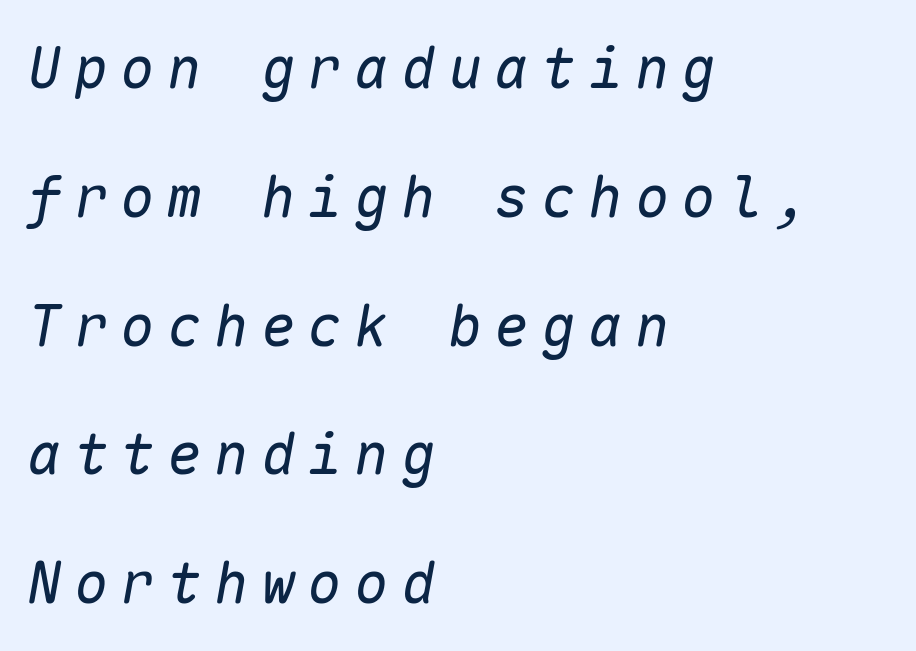
The image shows 57 px regular-weight type, italic (leaning right), monospaced; set left-aligned, loose line spacing (2.26x), unusually wide letter spacing (+0.22 em), not underlined; low stroke contrast and a medium x-height.
